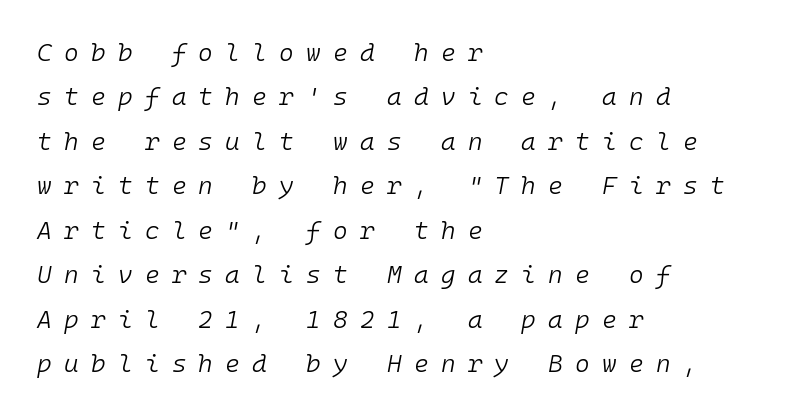
The image shows 25 px text type, italic (leaning right); set left-aligned, line spacing 1.78x, unusually wide letter spacing (+0.49 em), not underlined.
